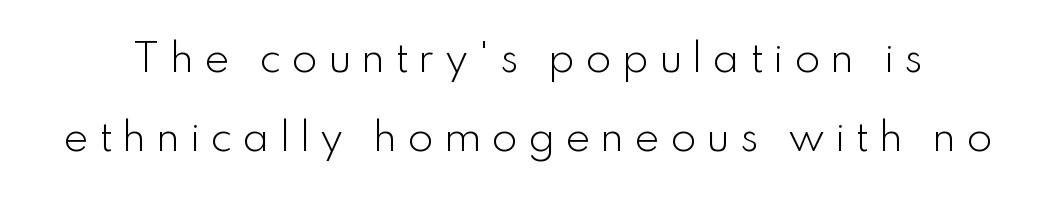
Q: Is the text bold? A: No.
Q: Is the text italic (slanted)? A: No, it is upright.
Q: Is the typeface a serif or a sans-serif typeface? A: Sans-serif.
Q: Is the text underlined? A: No.
Q: Is the spacing between letters normal or unusually wide? A: Unusually wide.
Q: Is the spacing between lines tight, normal or loose? A: Loose.
Q: Width (condensed, normal, or wide)? A: Normal.
Q: Stroke contrast? A: Low.
Q: x-height? A: Small.
Q: Monospaced? A: No.
